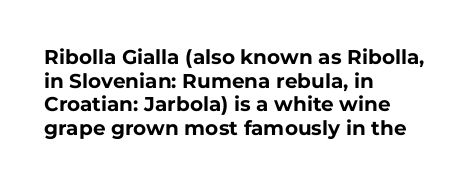
The image shows 20 px bold type, upright; set left-aligned, line spacing 1.18x, normal letter spacing, not underlined.
